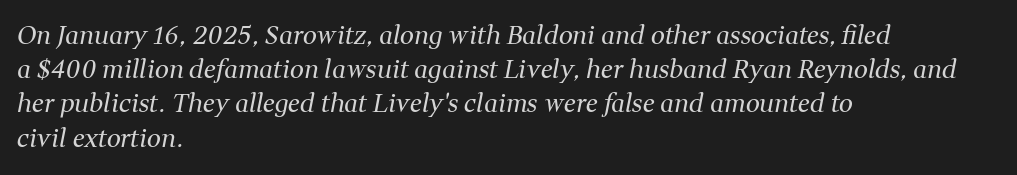
{"italic": "yes", "lean": "right", "slant_degrees": 11, "bold": "no", "underline": "no", "align": "left", "line_spacing": "normal", "line_spacing_ratio": 1.37, "letter_spacing": "normal", "letter_spacing_em": 0.0, "glyph_px": 25}
